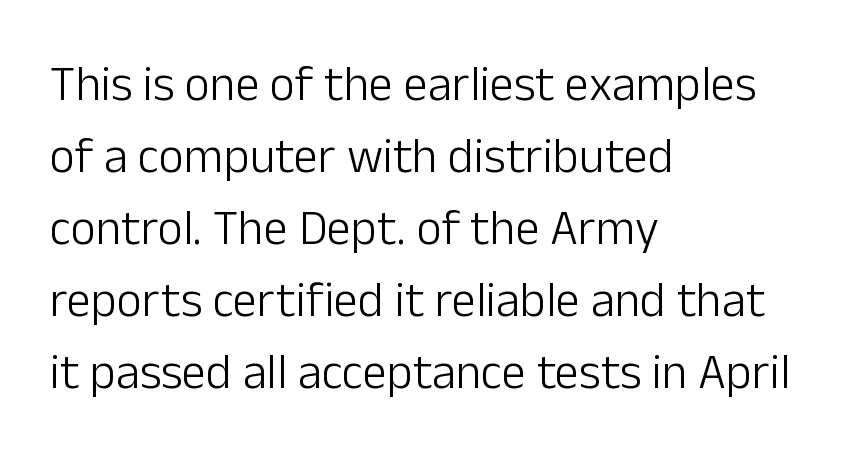
The image shows 49 px light sans-serif type, upright; set left-aligned, normal line spacing (1.47x), normal letter spacing, not underlined; low stroke contrast and a medium x-height.
